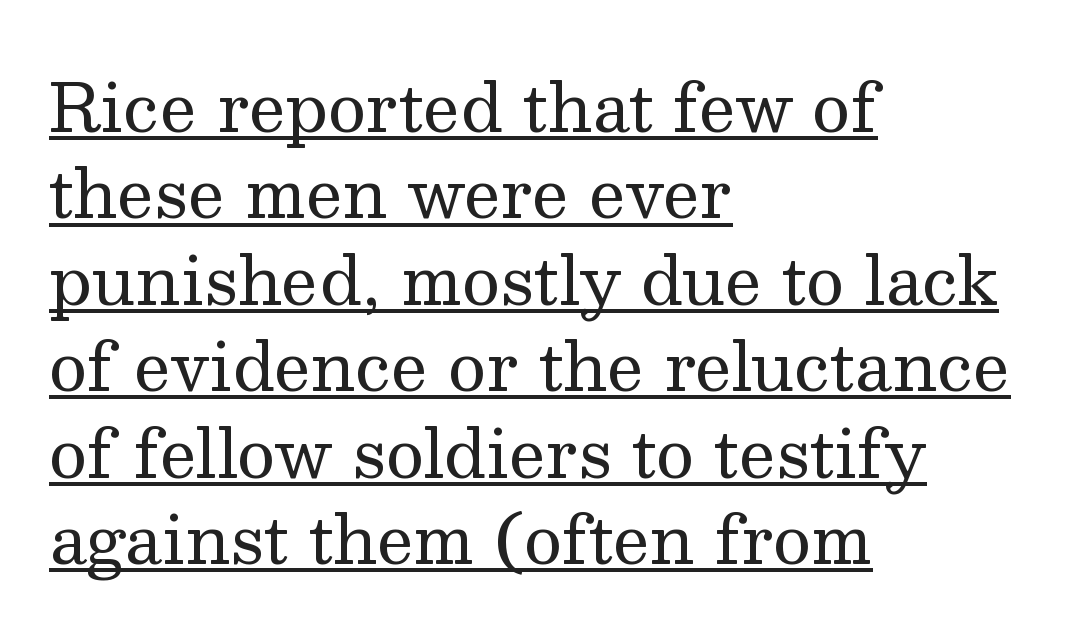
Q: Is the text bold? A: No.
Q: Is the text italic (slanted)? A: No, it is upright.
Q: Is the typeface a serif or a sans-serif typeface? A: Serif.
Q: Is the text underlined? A: Yes.
Q: How is the paragraph aligned? A: Left-aligned.
Q: Is the spacing between letters normal or unusually wide? A: Normal.
Q: Is the spacing between lines tight, normal or loose? A: Normal.
Q: Width (condensed, normal, or wide)? A: Normal.
Q: Stroke contrast? A: Medium.
Q: x-height? A: Medium.
Q: Monospaced? A: No.
